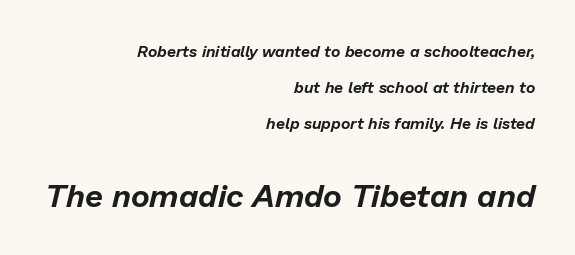
Q: Is the text italic (slanted)? A: Yes, it leans right by about 13 degrees.
Q: Is the text underlined? A: No.
Q: How is the paragraph aligned? A: Right-aligned.
Q: Is the spacing between letters normal or unusually wide? A: Normal.
Q: Is the spacing between lines tight, normal or loose? A: Loose.
Q: Which block of text is set in a larger size, the first (top) or the second (bottom)? A: The second (bottom) one.
Q: Width (condensed, normal, or wide)? A: Normal.
Q: Stroke contrast? A: Low.
Q: x-height? A: Medium.
Q: Monospaced? A: No.
